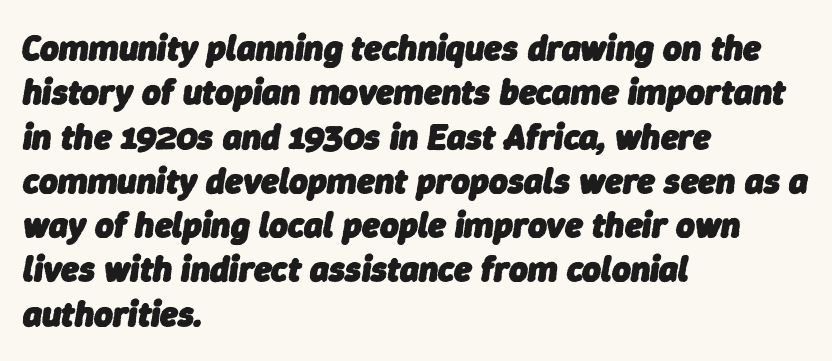
The rendering uses a bold face; every stroke is thick and dark. Caption: multi-line text, flush left, ragged right. Spacing between characters is what you'd get straight out of the box. Descenders hang freely into open space. Is this a fixed-width face? No — the glyphs have proportional, varying widths.
